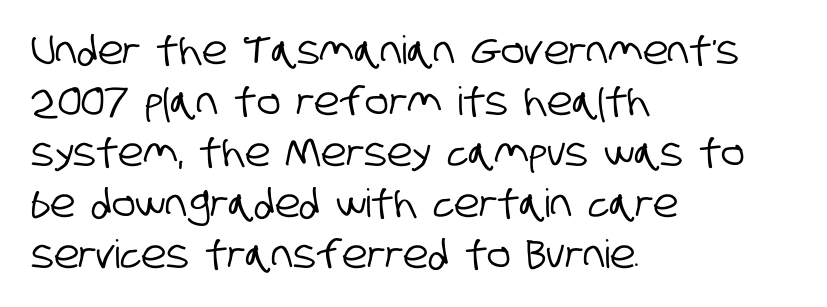
Q: Is the typeface a serif or a sans-serif typeface? A: Sans-serif.
Q: Is the text underlined? A: No.
Q: How is the paragraph aligned? A: Left-aligned.
Q: Is the spacing between letters normal or unusually wide? A: Normal.
Q: Is the spacing between lines tight, normal or loose? A: Normal.
Q: Width (condensed, normal, or wide)? A: Condensed.
Q: Stroke contrast? A: Low.
Q: x-height? A: Large.
Q: Monospaced? A: No.
